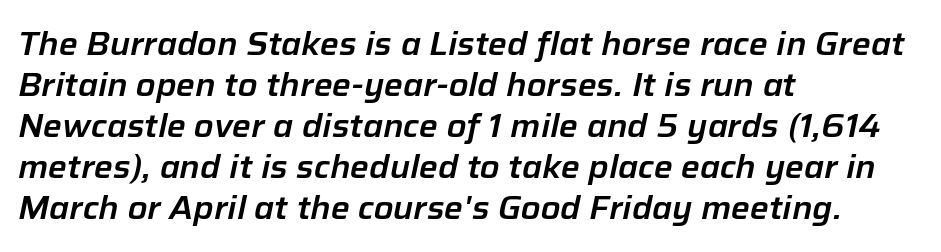
A typesetter would call this proportional, since set widths differ per character. This sample keeps an unexceptional amount of space between lines. Rule under the text: the space is simply empty. Line beginnings align vertically; line endings do not.
